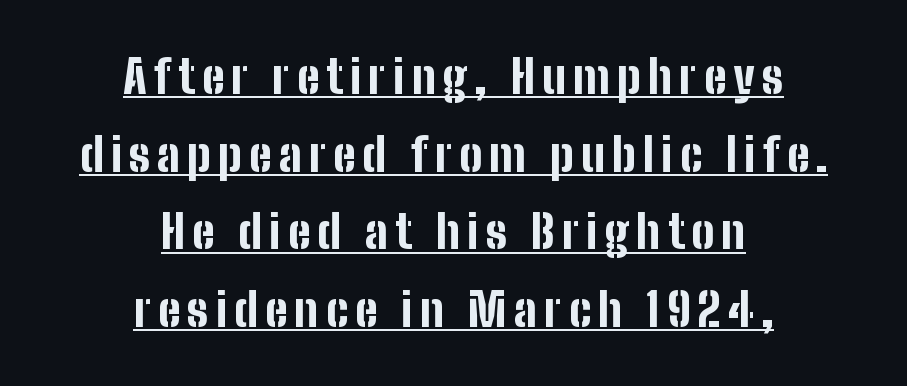
Vertical strokes here are truly vertical. Its strokes are broad and dark, the hallmark of bold type. A centered setting, common on invitations and titles, is used for this passage. A typesetter would call this leading conventional body-copy spacing. Regarding serifs, this sample does without them. Each letter keeps its own natural width here, so spacing adapts to shape.
